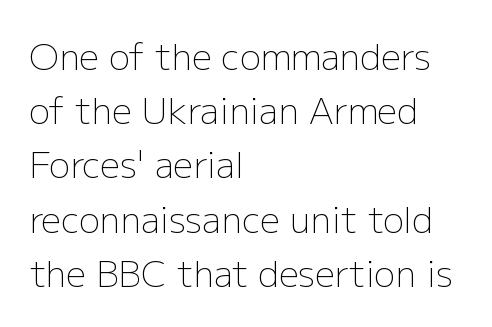
Q: Is the text bold? A: No.
Q: Is the text italic (slanted)? A: No, it is upright.
Q: Is the typeface a serif or a sans-serif typeface? A: Sans-serif.
Q: Is the text underlined? A: No.
Q: How is the paragraph aligned? A: Left-aligned.
Q: Is the spacing between letters normal or unusually wide? A: Normal.
Q: Is the spacing between lines tight, normal or loose? A: Normal.
Q: Width (condensed, normal, or wide)? A: Normal.
Q: Stroke contrast? A: Low.
Q: x-height? A: Medium.
Q: Monospaced? A: No.
